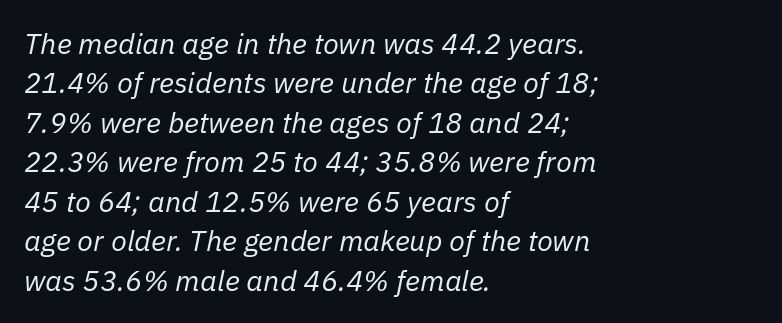
Q: Is the text bold? A: No.
Q: Is the text italic (slanted)? A: Yes, it leans right by about 11 degrees.
Q: Is the text underlined? A: No.
Q: How is the paragraph aligned? A: Left-aligned.
Q: Is the spacing between letters normal or unusually wide? A: Normal.
Q: Is the spacing between lines tight, normal or loose? A: Normal.
Q: Width (condensed, normal, or wide)? A: Normal.
Q: Stroke contrast? A: Low.
Q: x-height? A: Medium.
Q: Monospaced? A: No.
